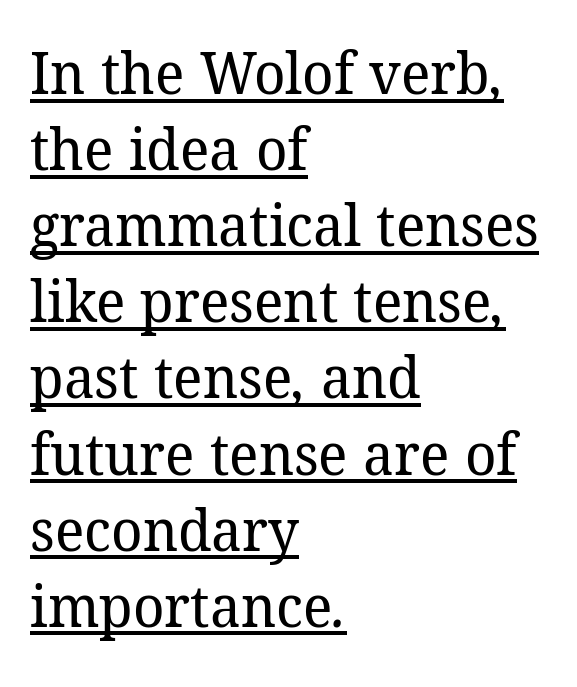
{"serif": "yes", "bold": "no", "weight": "regular", "width": "normal", "stroke_contrast": "low", "x_height": "medium", "monospaced": "no", "underline": "yes", "align": "left", "line_spacing": "normal", "line_spacing_ratio": 1.29, "letter_spacing": "normal", "letter_spacing_em": 0.0, "glyph_px": 59}
